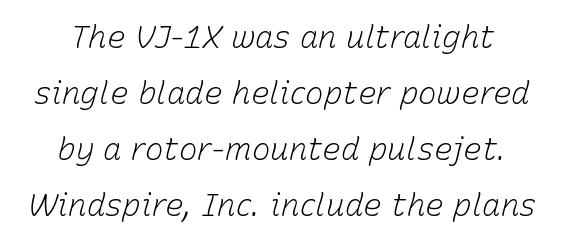
Q: Is the text bold? A: No.
Q: Is the text italic (slanted)? A: Yes, it leans right by about 15 degrees.
Q: Is the text underlined? A: No.
Q: Is the spacing between letters normal or unusually wide? A: Normal.
Q: Width (condensed, normal, or wide)? A: Normal.
Q: Stroke contrast? A: Low.
Q: x-height? A: Medium.
Q: Monospaced? A: No.
